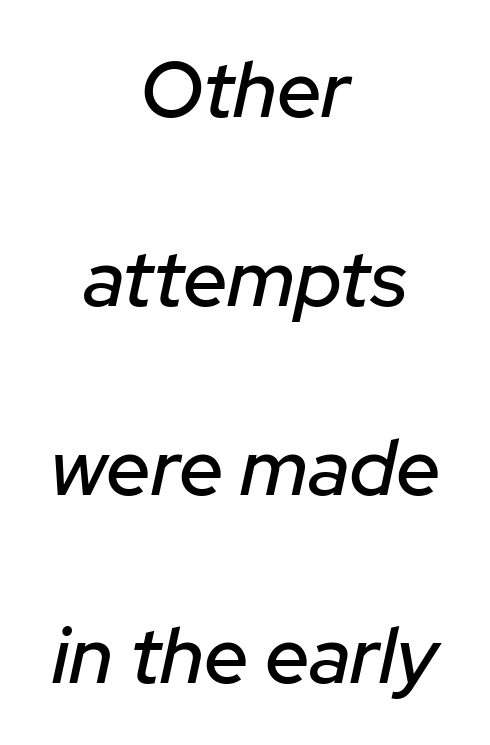
The image shows 79 px text type, italic (leaning right); set centered, loose line spacing (2.39x), normal letter spacing, not underlined; low stroke contrast and a medium x-height.
